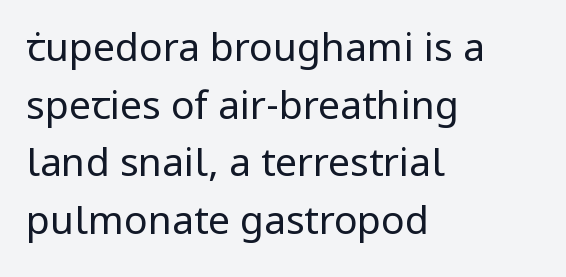
The image shows 39 px regular-weight sans-serif type, upright; set left-aligned, normal line spacing (1.48x), normal letter spacing, not underlined; low stroke contrast and a medium x-height.
